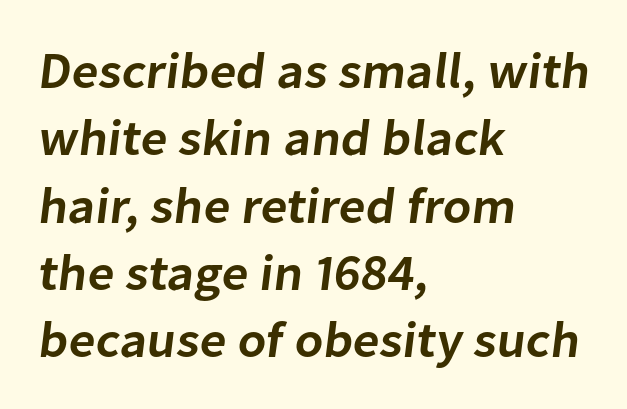
{"serif": "no", "bold": "semi", "weight": "semibold", "width": "normal", "stroke_contrast": "low", "x_height": "medium", "monospaced": "no", "underline": "no", "align": "left", "line_spacing": "normal", "line_spacing_ratio": 1.32, "letter_spacing": "normal", "letter_spacing_em": 0.0, "glyph_px": 51}
